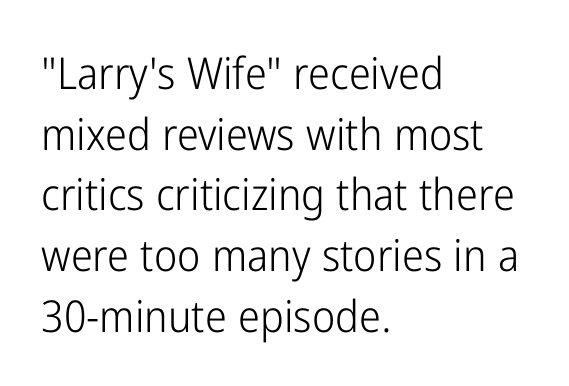
The image shows 44 px light, condensed sans-serif type, upright; set left-aligned, normal line spacing (1.38x), normal letter spacing, not underlined; low stroke contrast and a medium x-height.
